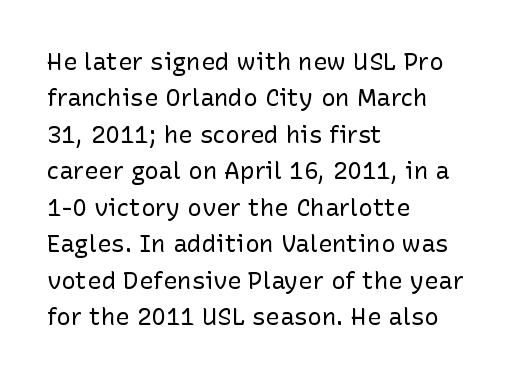
{"italic": "no", "bold": "no", "underline": "no", "align": "left", "line_spacing": "normal", "line_spacing_ratio": 1.52, "letter_spacing": "normal", "letter_spacing_em": 0.0, "glyph_px": 24}
